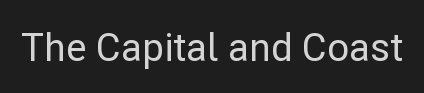
Q: Is the text italic (slanted)? A: No, it is upright.
Q: Is the typeface a serif or a sans-serif typeface? A: Sans-serif.
Q: Is the text underlined? A: No.
Q: Is the spacing between letters normal or unusually wide? A: Normal.
Q: Width (condensed, normal, or wide)? A: Normal.
Q: Stroke contrast? A: Low.
Q: x-height? A: Medium.
Q: Monospaced? A: No.
